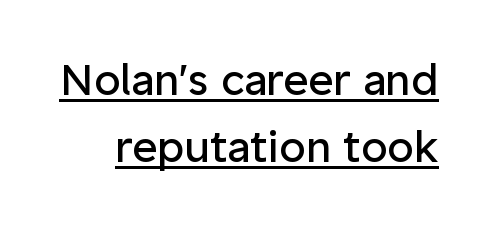
{"serif": "no", "italic": "no", "bold": "no", "weight": "regular", "width": "normal", "stroke_contrast": "low", "x_height": "medium", "monospaced": "no", "underline": "yes", "line_spacing": "normal", "line_spacing_ratio": 1.55, "letter_spacing": "normal", "letter_spacing_em": 0.0, "glyph_px": 43}
